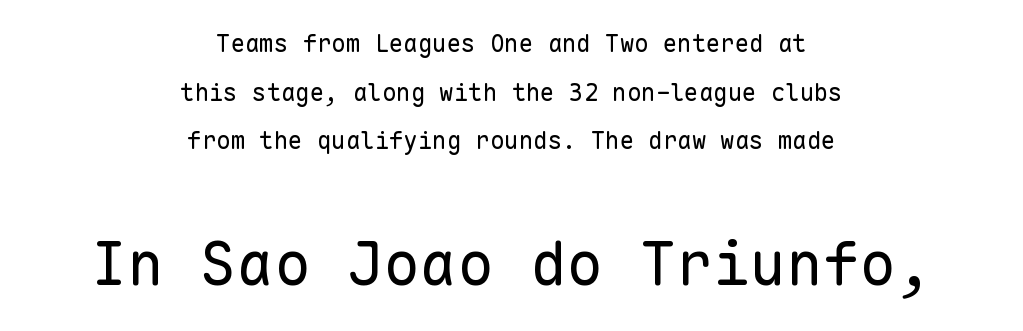
Serif or sans? Sans — the stroke terminals are bare. Characters remain perfectly vertical along every line. Honestly, there is no underline to notice here at all. Quick note: interline space is abundant. Each stroke keeps to a modest, everyday thickness or less. The rendering keeps characters at their native spacing.
